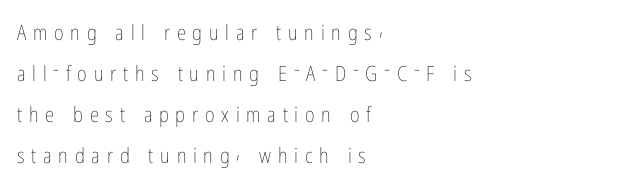
If you drew a line through each stem, it would be perfectly vertical. Typeset ragged right — the left edge is the straight one. The rendering uses a large line-height, opening up the rows. Quick note: underline off. Spacing between characters has been opened up far beyond the box default.
